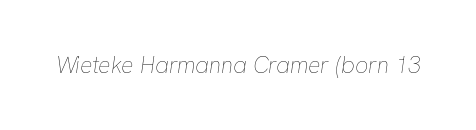
On a weight scale, this lands at 450 or below. The horizontal fit of the characters is conventional and even. The glyphs are unaccompanied by any horizontal stroke below them. The lettering tilts uniformly, giving the passage an italic look.
